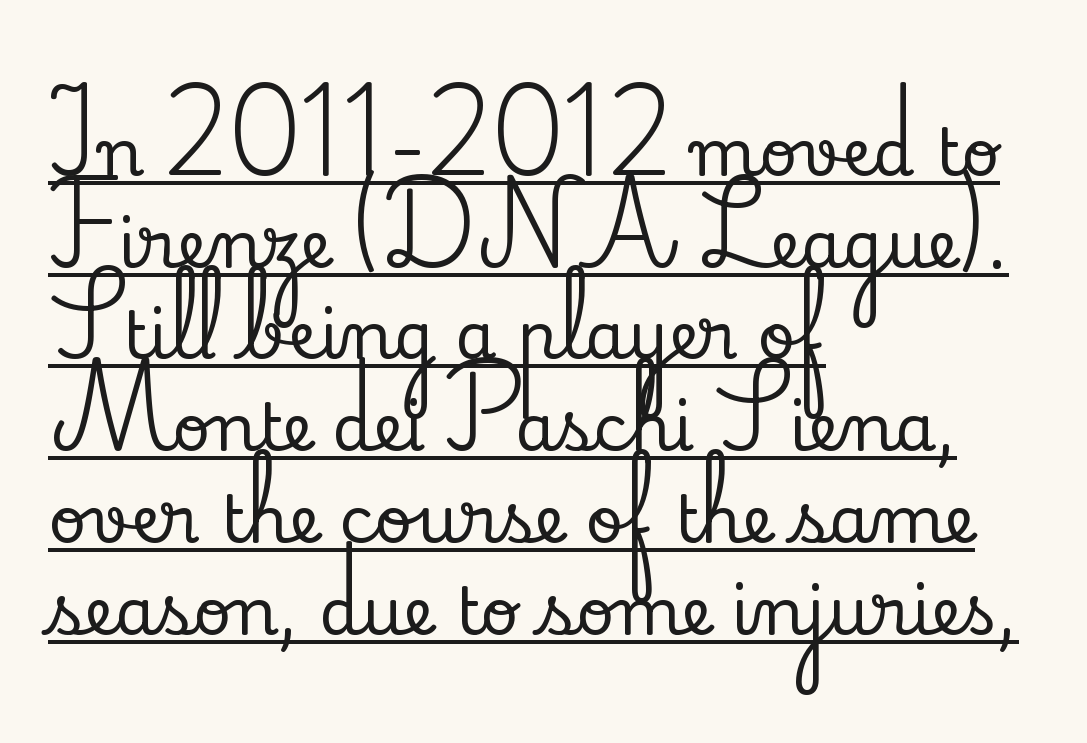
Q: Is the text italic (slanted)? A: No, it is upright.
Q: Is the typeface a serif or a sans-serif typeface? A: Serif.
Q: Is the text underlined? A: Yes.
Q: How is the paragraph aligned? A: Left-aligned.
Q: Is the spacing between letters normal or unusually wide? A: Normal.
Q: Is the spacing between lines tight, normal or loose? A: Normal.
Q: Width (condensed, normal, or wide)? A: Normal.
Q: Stroke contrast? A: Low.
Q: x-height? A: Small.
Q: Monospaced? A: No.
